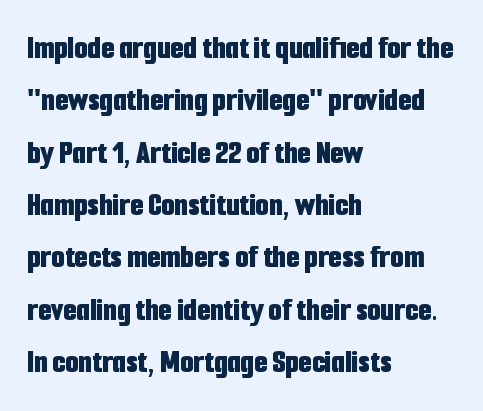
The image shows 34 px bold, condensed sans-serif type, upright; set left-aligned, normal line spacing (1.54x), normal letter spacing, not underlined; low stroke contrast and a medium x-height.
